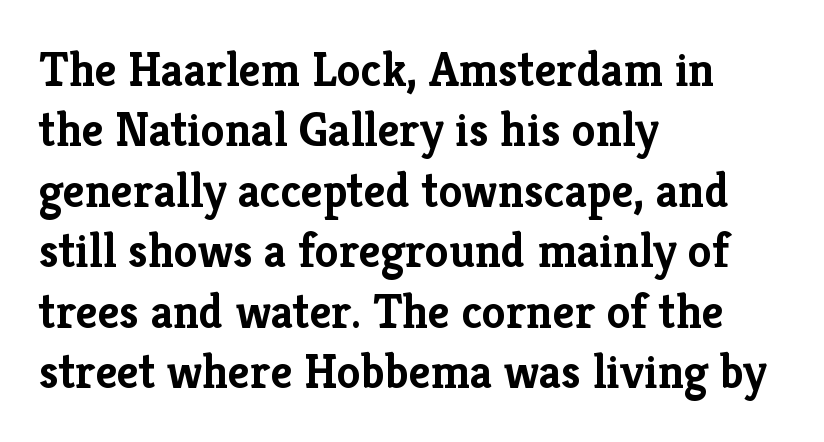
The image shows 48 px semibold serif type, upright; set left-aligned, normal line spacing (1.26x), normal letter spacing, not underlined; low stroke contrast and a medium x-height.
